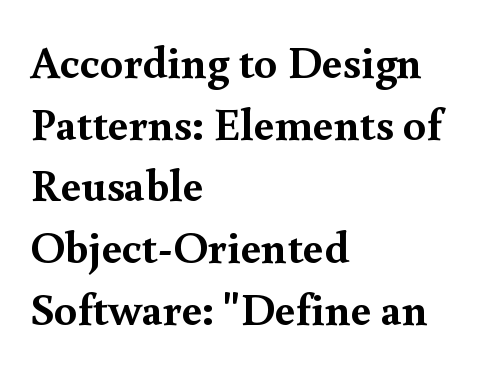
Q: Is the text bold? A: Yes.
Q: Is the text italic (slanted)? A: No, it is upright.
Q: Is the typeface a serif or a sans-serif typeface? A: Serif.
Q: Is the text underlined? A: No.
Q: How is the paragraph aligned? A: Left-aligned.
Q: Is the spacing between letters normal or unusually wide? A: Normal.
Q: Is the spacing between lines tight, normal or loose? A: Normal.
Q: Width (condensed, normal, or wide)? A: Normal.
Q: x-height? A: Small.
Q: Monospaced? A: No.
